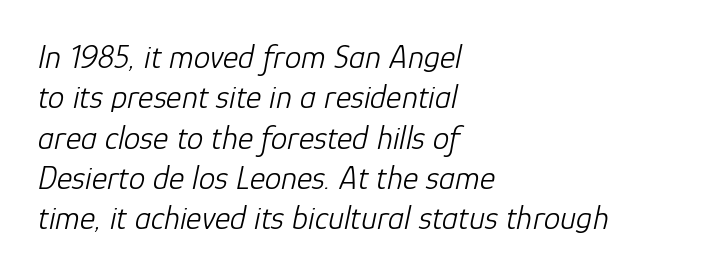
{"italic": "yes", "lean": "right", "slant_degrees": 12, "bold": "no", "weight": "light", "width": "normal", "stroke_contrast": "low", "x_height": "medium", "monospaced": "no", "underline": "no", "align": "left", "line_spacing_ratio": 1.22, "letter_spacing": "normal", "letter_spacing_em": 0.0, "glyph_px": 33}
